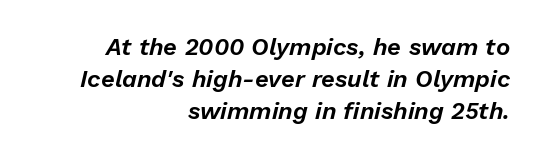
The image shows 24 px text type, italic (leaning right); set right-aligned, normal line spacing (1.33x), normal letter spacing, not underlined.
